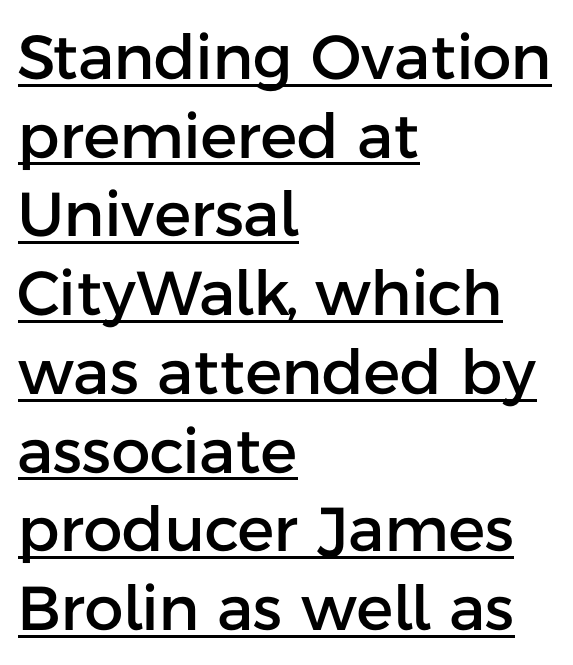
Q: Is the text italic (slanted)? A: No, it is upright.
Q: Is the typeface a serif or a sans-serif typeface? A: Sans-serif.
Q: Is the text underlined? A: Yes.
Q: How is the paragraph aligned? A: Left-aligned.
Q: Is the spacing between letters normal or unusually wide? A: Normal.
Q: Is the spacing between lines tight, normal or loose? A: Normal.
Q: Width (condensed, normal, or wide)? A: Normal.
Q: Stroke contrast? A: Low.
Q: x-height? A: Medium.
Q: Monospaced? A: No.
